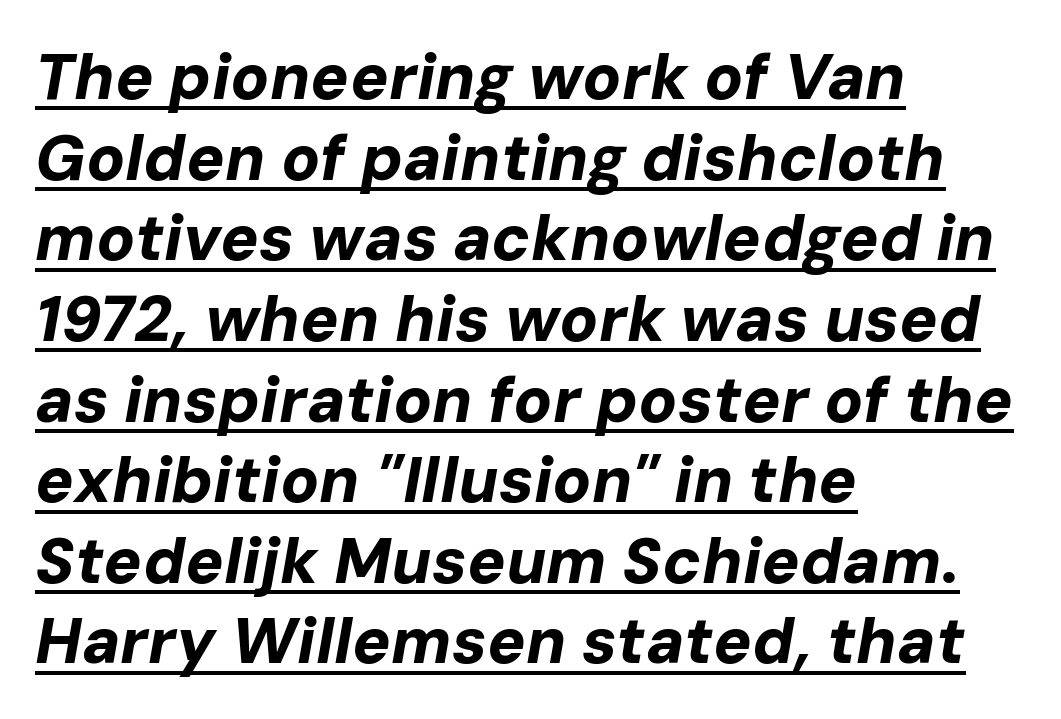
A typesetter would call this zero additional tracking. This rendering uses left alignment, leaving the right contour irregular. One glance says typical: line gaps are just what's usual. The letters advance in unequal steps, a hallmark of proportional type. Every letter is thick-stroked: bold, no question.
